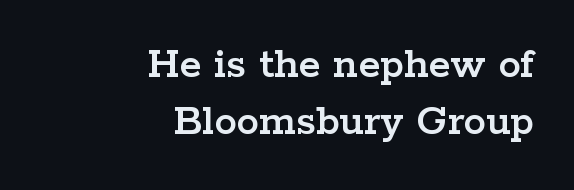
{"serif": "yes", "italic": "no", "width": "wide", "stroke_contrast": "low", "x_height": "medium", "monospaced": "no", "underline": "no", "align": "right", "line_spacing": "normal", "line_spacing_ratio": 1.27, "letter_spacing": "normal", "letter_spacing_em": 0.0, "glyph_px": 45}
